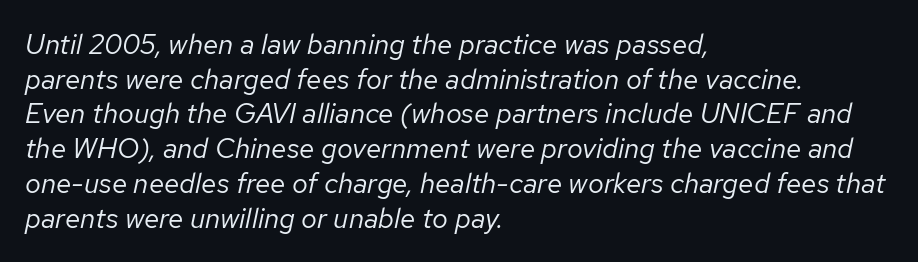
Q: Is the text bold? A: No.
Q: Is the text italic (slanted)? A: Yes, it leans right by about 12 degrees.
Q: Is the text underlined? A: No.
Q: How is the paragraph aligned? A: Left-aligned.
Q: Is the spacing between letters normal or unusually wide? A: Normal.
Q: Width (condensed, normal, or wide)? A: Normal.
Q: Stroke contrast? A: Low.
Q: x-height? A: Medium.
Q: Monospaced? A: No.
